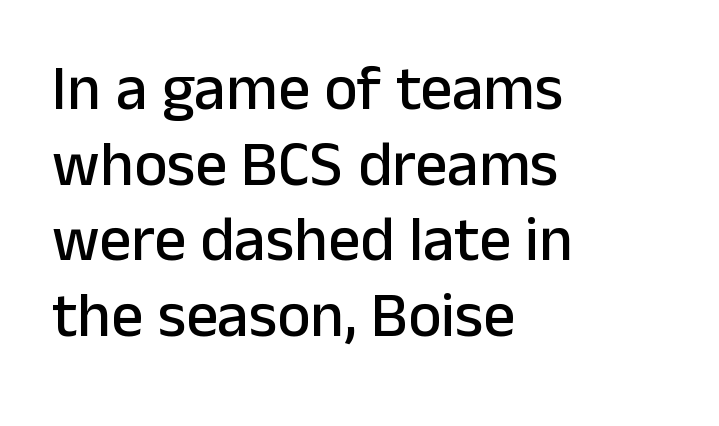
Q: Is the text italic (slanted)? A: No, it is upright.
Q: Is the typeface a serif or a sans-serif typeface? A: Sans-serif.
Q: Is the text underlined? A: No.
Q: How is the paragraph aligned? A: Left-aligned.
Q: Is the spacing between letters normal or unusually wide? A: Normal.
Q: Width (condensed, normal, or wide)? A: Normal.
Q: Stroke contrast? A: Low.
Q: x-height? A: Medium.
Q: Monospaced? A: No.
